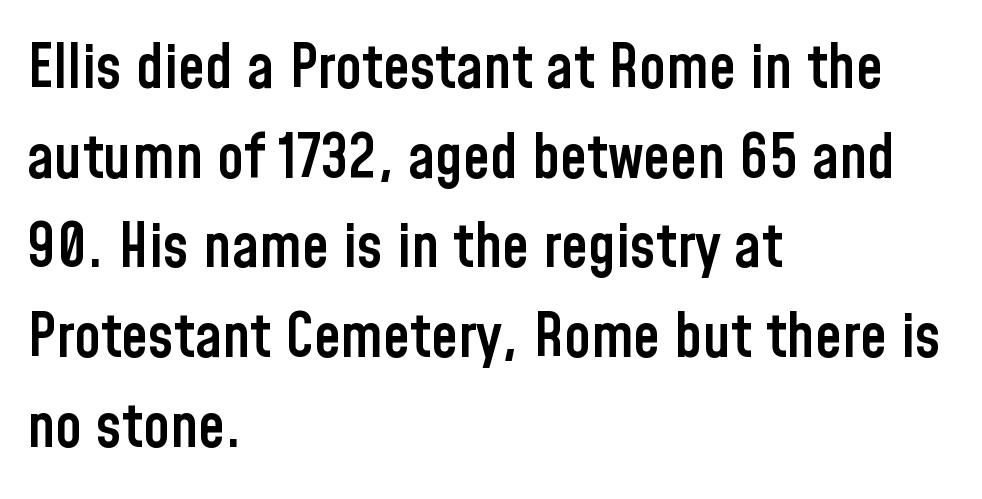
Q: Is the text bold? A: Semi-bold.
Q: Is the text italic (slanted)? A: No, it is upright.
Q: Is the typeface a serif or a sans-serif typeface? A: Sans-serif.
Q: Is the text underlined? A: No.
Q: How is the paragraph aligned? A: Left-aligned.
Q: Is the spacing between letters normal or unusually wide? A: Normal.
Q: Is the spacing between lines tight, normal or loose? A: Normal.
Q: Width (condensed, normal, or wide)? A: Condensed.
Q: Stroke contrast? A: Low.
Q: x-height? A: Medium.
Q: Monospaced? A: No.
